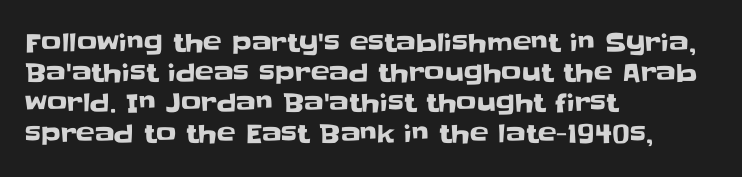
{"italic": "no", "underline": "no", "align": "left", "line_spacing_ratio": 1.21, "letter_spacing": "normal", "letter_spacing_em": 0.0, "glyph_px": 25}
